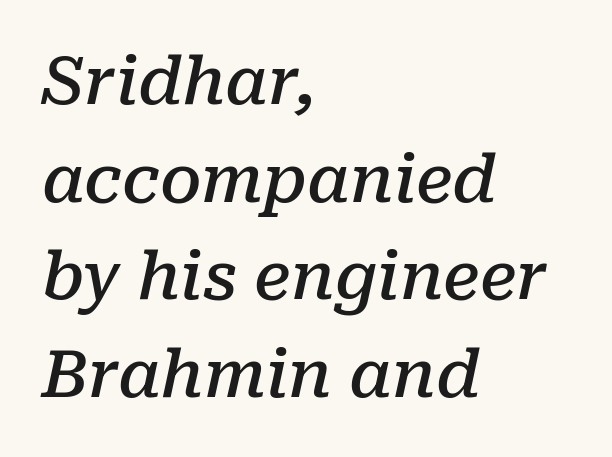
The image shows 66 px semibold serif type, italic (leaning right); set left-aligned, normal line spacing (1.48x), normal letter spacing, not underlined; low stroke contrast and a medium x-height.
